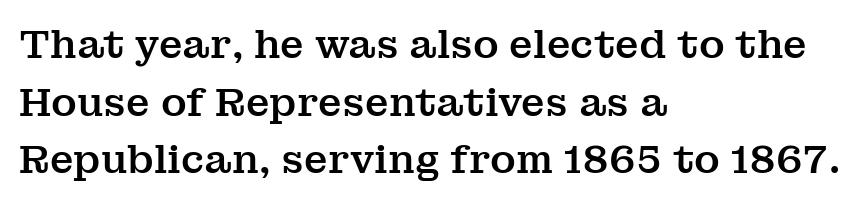
{"serif": "yes", "italic": "no", "width": "normal", "stroke_contrast": "medium", "x_height": "medium", "monospaced": "no", "underline": "no", "align": "left", "line_spacing": "normal", "line_spacing_ratio": 1.48, "letter_spacing": "normal", "letter_spacing_em": 0.0, "glyph_px": 39}
